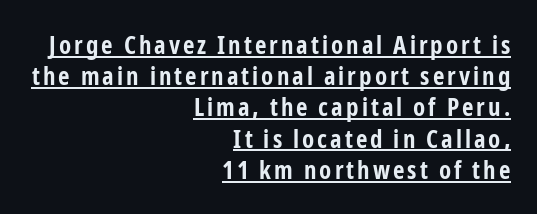
The image shows 25 px bold type, upright; set right-aligned, normal line spacing (1.25x), underlined.
